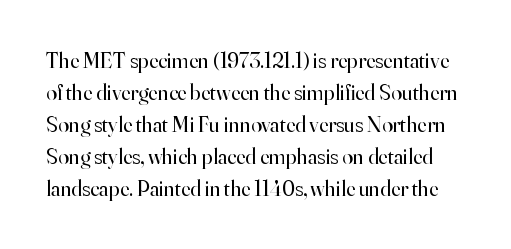
Q: Is the text bold? A: No.
Q: Is the text italic (slanted)? A: No, it is upright.
Q: Is the text underlined? A: No.
Q: Is the spacing between letters normal or unusually wide? A: Normal.
Q: Is the spacing between lines tight, normal or loose? A: Normal.
